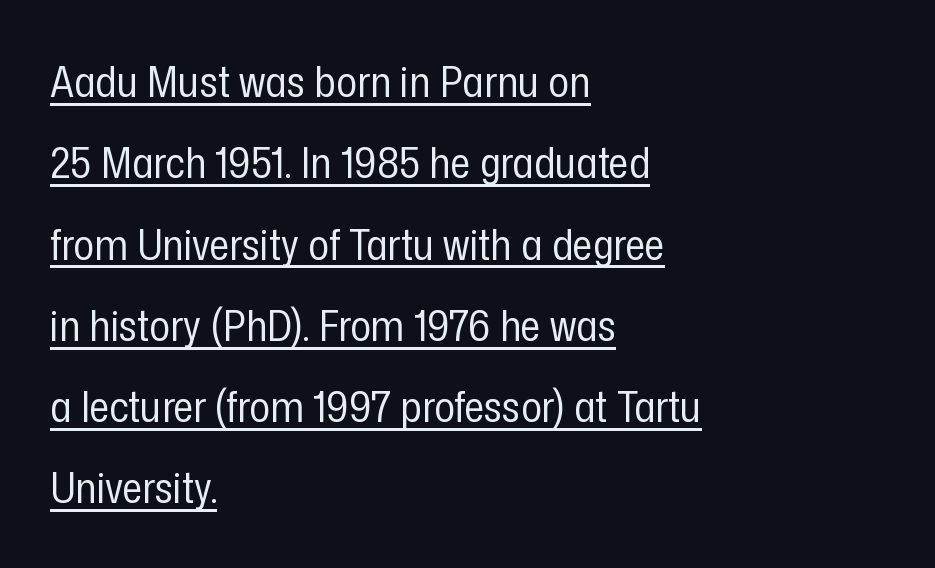
The image shows 43 px regular-weight, condensed sans-serif type, upright; set left-aligned, line spacing 1.89x, normal letter spacing, underlined; low stroke contrast and a medium x-height.
